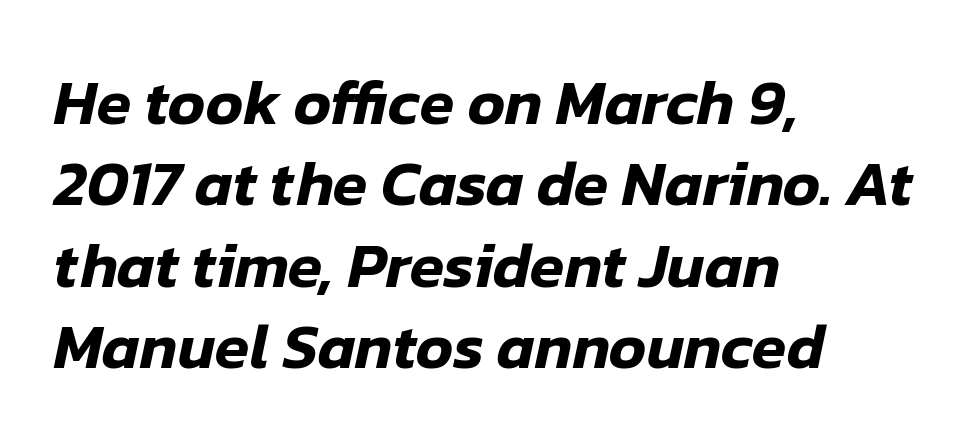
Q: Is the text italic (slanted)? A: Yes, it leans right by about 12 degrees.
Q: Is the text underlined? A: No.
Q: How is the paragraph aligned? A: Left-aligned.
Q: Is the spacing between letters normal or unusually wide? A: Normal.
Q: Is the spacing between lines tight, normal or loose? A: Normal.
Q: Width (condensed, normal, or wide)? A: Normal.
Q: Stroke contrast? A: Low.
Q: x-height? A: Medium.
Q: Monospaced? A: No.
